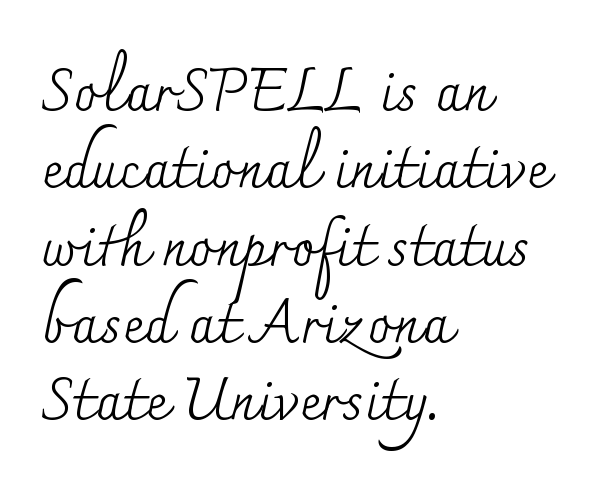
Q: Is the text bold? A: No.
Q: Is the text italic (slanted)? A: Yes.
Q: Is the typeface a serif or a sans-serif typeface? A: Serif.
Q: Is the text underlined? A: No.
Q: How is the paragraph aligned? A: Left-aligned.
Q: Is the spacing between letters normal or unusually wide? A: Normal.
Q: Is the spacing between lines tight, normal or loose? A: Normal.
Q: Width (condensed, normal, or wide)? A: Normal.
Q: Stroke contrast? A: Medium.
Q: x-height? A: Small.
Q: Monospaced? A: No.
